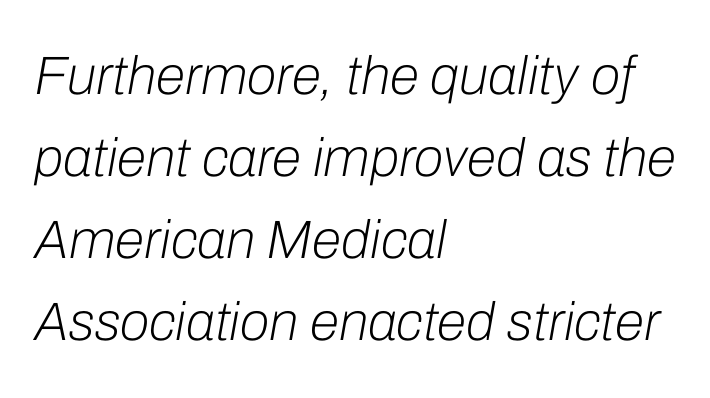
Q: Is the text bold? A: No.
Q: Is the text italic (slanted)? A: Yes, it leans right by about 10 degrees.
Q: Is the text underlined? A: No.
Q: How is the paragraph aligned? A: Left-aligned.
Q: Is the spacing between letters normal or unusually wide? A: Normal.
Q: Is the spacing between lines tight, normal or loose? A: Normal.
Q: Width (condensed, normal, or wide)? A: Normal.
Q: Stroke contrast? A: Low.
Q: x-height? A: Medium.
Q: Monospaced? A: No.
